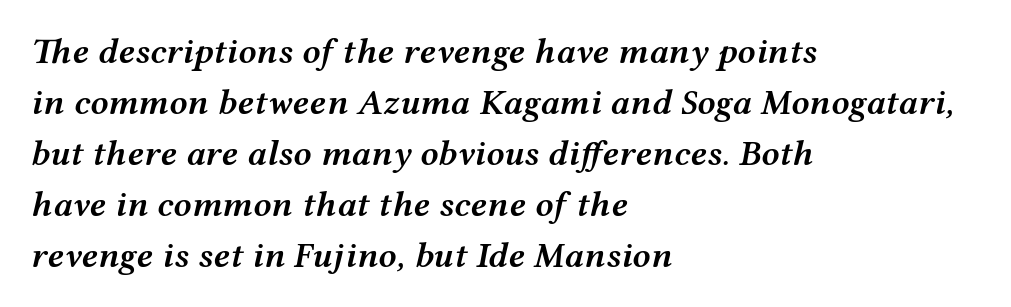
The image shows 36 px semibold, wide type, italic (leaning right); set left-aligned, normal line spacing (1.42x), normal letter spacing, not underlined; medium stroke contrast and a medium x-height.
